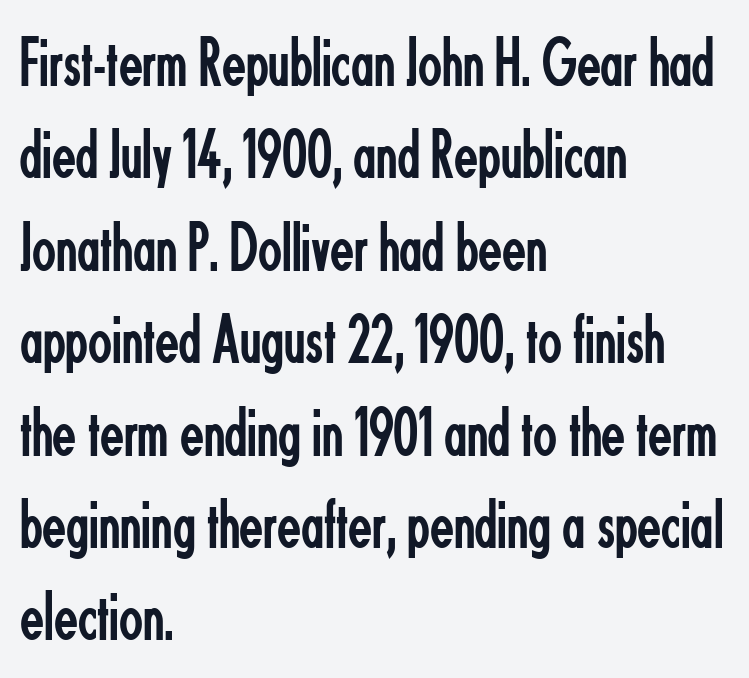
Check the space under the baseline: it is left empty. The passage shown is typed in a proportional face where columns would drift. Vertical strokes here are truly vertical. A classic flush-left, rag-right setting is used for this passage. Is this a sans? Yes — the strokes have no serifs.
